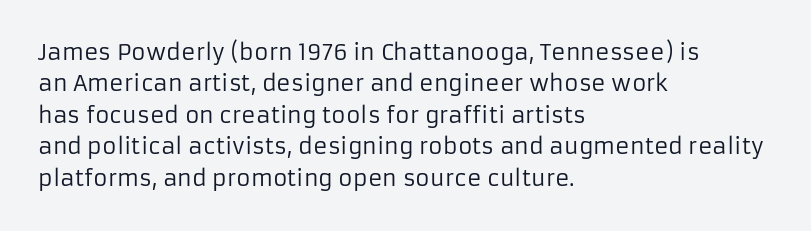
Q: Is the text bold? A: No.
Q: Is the text italic (slanted)? A: No, it is upright.
Q: Is the text underlined? A: No.
Q: How is the paragraph aligned? A: Left-aligned.
Q: Is the spacing between letters normal or unusually wide? A: Normal.
Q: Is the spacing between lines tight, normal or loose? A: Normal.
